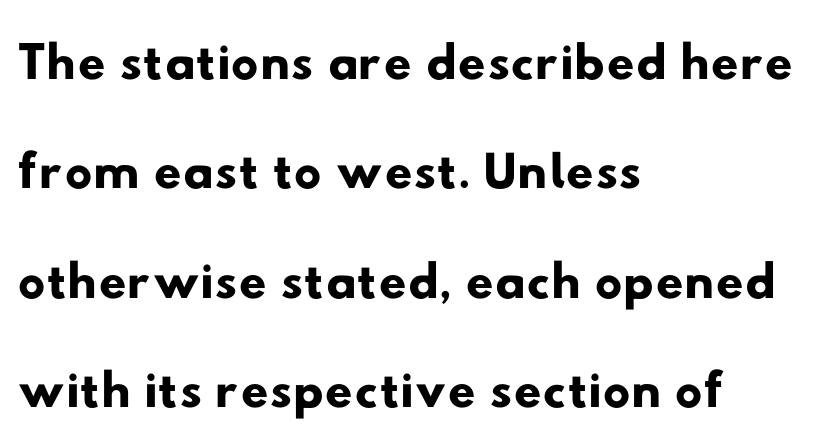
{"serif": "no", "width": "wide", "stroke_contrast": "low", "x_height": "small", "monospaced": "no", "underline": "no", "align": "left", "line_spacing": "normal", "line_spacing_ratio": 1.42, "letter_spacing": "normal", "letter_spacing_em": 0.0, "glyph_px": 77}
